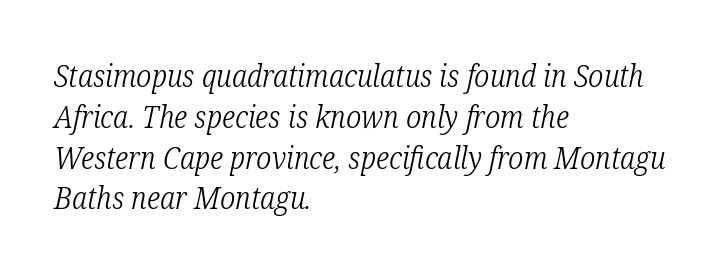
The image shows 30 px light, condensed serif type, italic (leaning right); set left-aligned, normal line spacing (1.36x), normal letter spacing, not underlined; low stroke contrast and a medium x-height.
